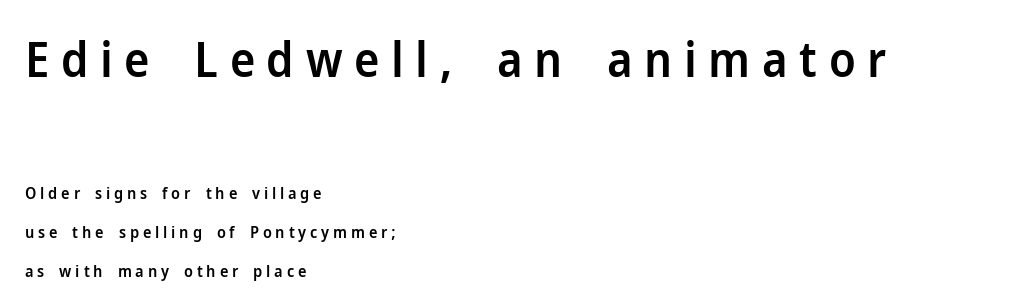
The image shows 48 px semibold sans-serif type, upright; set left-aligned, loose line spacing (2.44x), unusually wide letter spacing (+0.24 em), not underlined; the first (top) block is 3.0x larger; low stroke contrast and a medium x-height.
